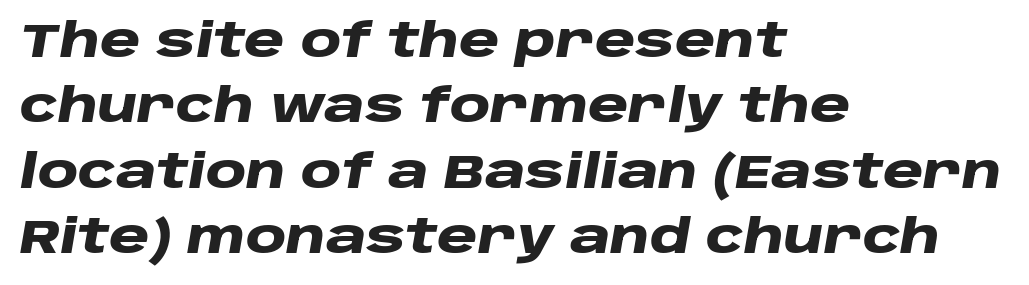
The image shows 46 px heavy, wide type, italic (leaning right); set left-aligned, normal line spacing (1.42x), normal letter spacing, not underlined; low stroke contrast and a large x-height.
